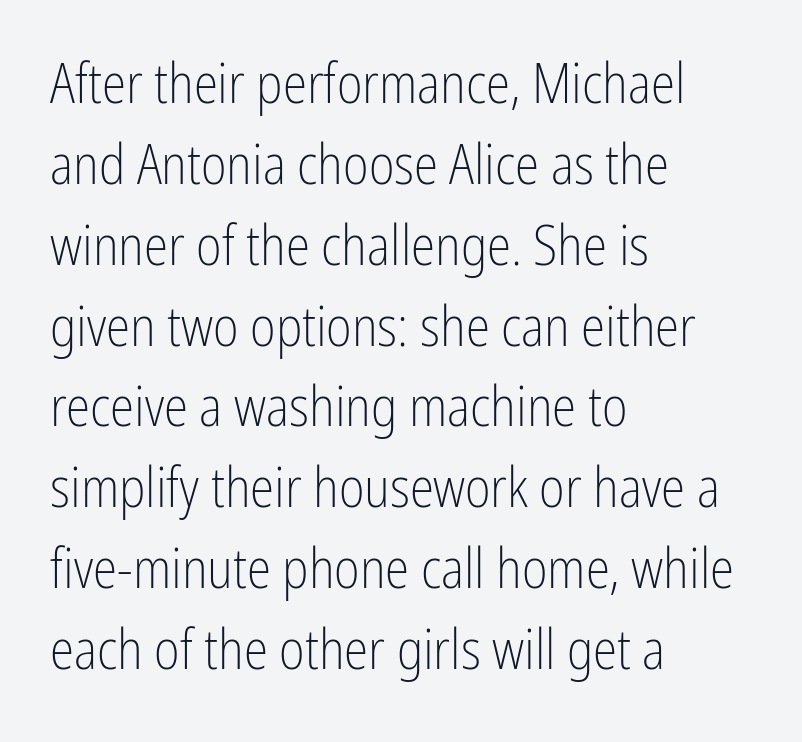
Q: Is the text bold? A: No.
Q: Is the text italic (slanted)? A: No, it is upright.
Q: Is the typeface a serif or a sans-serif typeface? A: Sans-serif.
Q: Is the text underlined? A: No.
Q: How is the paragraph aligned? A: Left-aligned.
Q: Is the spacing between letters normal or unusually wide? A: Normal.
Q: Is the spacing between lines tight, normal or loose? A: Normal.
Q: Width (condensed, normal, or wide)? A: Condensed.
Q: Stroke contrast? A: Low.
Q: x-height? A: Medium.
Q: Monospaced? A: No.
